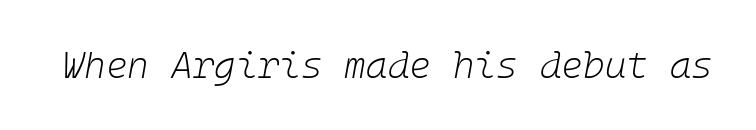
The image shows 37 px light type, italic (leaning right); set normal letter spacing, not underlined; low stroke contrast and a medium x-height.
